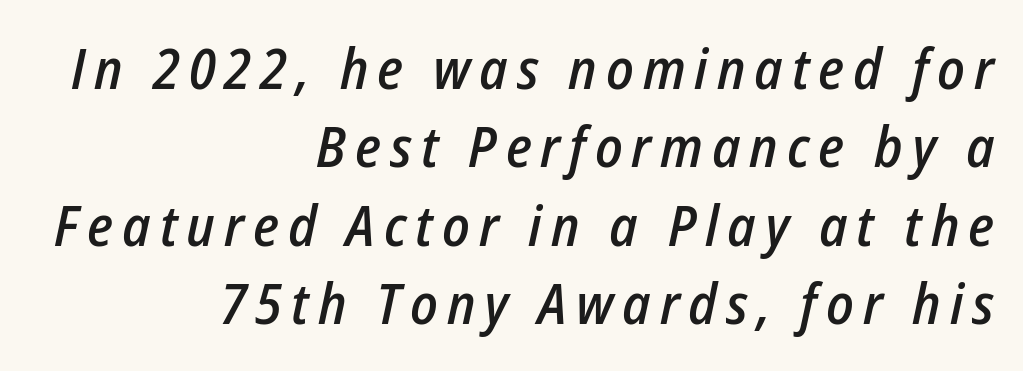
The image shows 56 px semibold, condensed type, italic (leaning right); set right-aligned, normal line spacing (1.4x), not underlined; low stroke contrast and a medium x-height.
